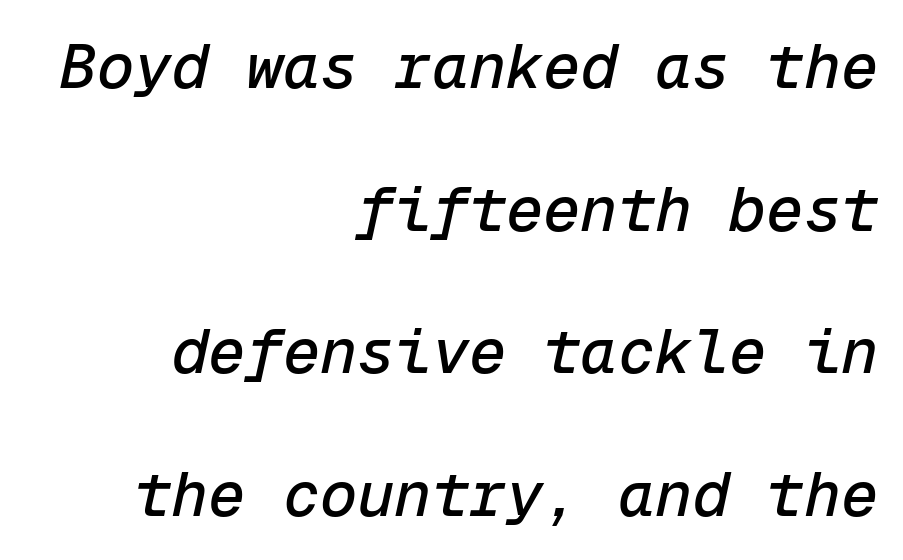
Q: Is the text italic (slanted)? A: Yes, it leans right by about 12 degrees.
Q: Is the text underlined? A: No.
Q: How is the paragraph aligned? A: Right-aligned.
Q: Is the spacing between letters normal or unusually wide? A: Normal.
Q: Is the spacing between lines tight, normal or loose? A: Loose.
Q: Width (condensed, normal, or wide)? A: Normal.
Q: Stroke contrast? A: Low.
Q: x-height? A: Medium.
Q: Monospaced? A: Yes.
